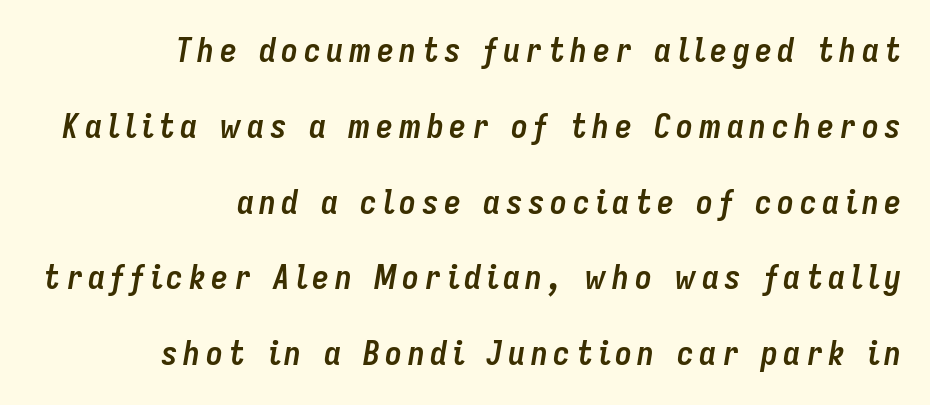
{"italic": "yes", "lean": "right", "slant_degrees": 9, "bold": "yes", "weight": "semibold", "width": "condensed", "stroke_contrast": "low", "x_height": "medium", "monospaced": "no", "underline": "no", "align": "right", "line_spacing": "loose", "line_spacing_ratio": 2.23, "glyph_px": 34}
